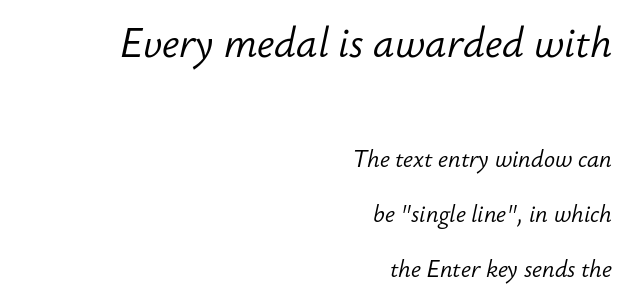
The image shows 40 px light type, italic (leaning right); set right-aligned, loose line spacing (2.38x), normal letter spacing, not underlined; the first (top) block is 1.74x larger; low stroke contrast and a small x-height.
